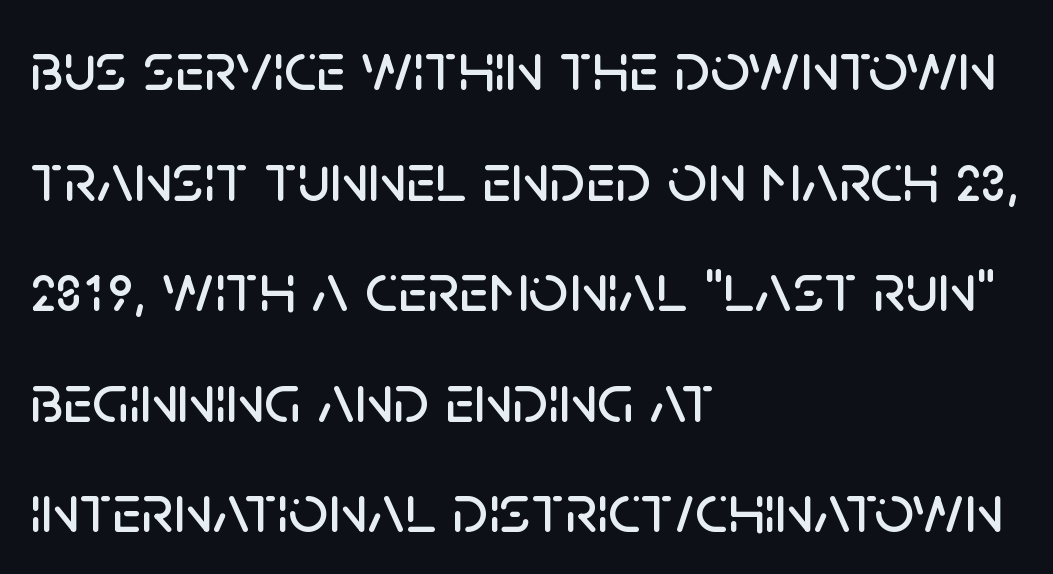
Regarding leading, the lines here are spaced in the standard way. Does the copy run flush right? No — it runs flush left. Honestly, the letter spacing is just normal — you wouldn't notice it. What kind of face is this? One without serifs — a sans. The font's upright variant was chosen for this text. Beneath every word, the page is bare.
